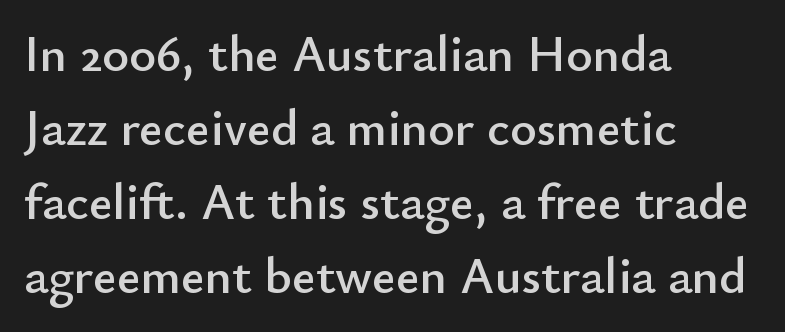
{"serif": "no", "italic": "no", "width": "normal", "stroke_contrast": "low", "x_height": "small", "monospaced": "no", "underline": "no", "align": "left", "line_spacing": "normal", "line_spacing_ratio": 1.45, "letter_spacing": "normal", "letter_spacing_em": 0.0, "glyph_px": 51}
